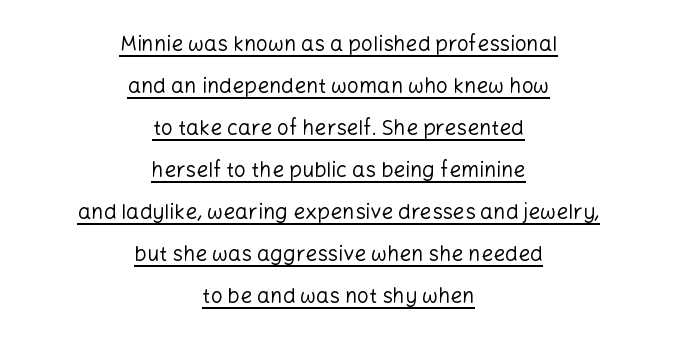
Leftover space on each line is divided equally before and after the words. The tracking reads as untouched default to a designer's eye. A roman cut, with each character standing at attention. Descenders here cross a horizontal rule under the line. These lines stand farther apart than default settings would place them.
